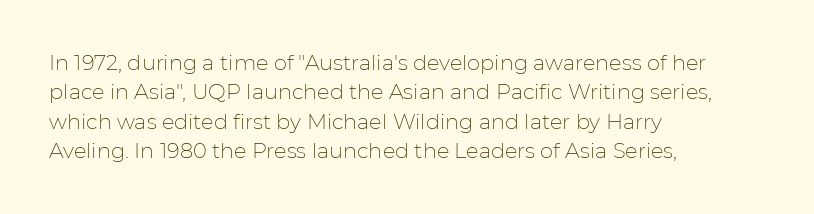
{"italic": "no", "bold": "no", "underline": "no", "align": "left", "line_spacing": "normal", "line_spacing_ratio": 1.4, "letter_spacing": "normal", "letter_spacing_em": 0.0, "glyph_px": 21}
